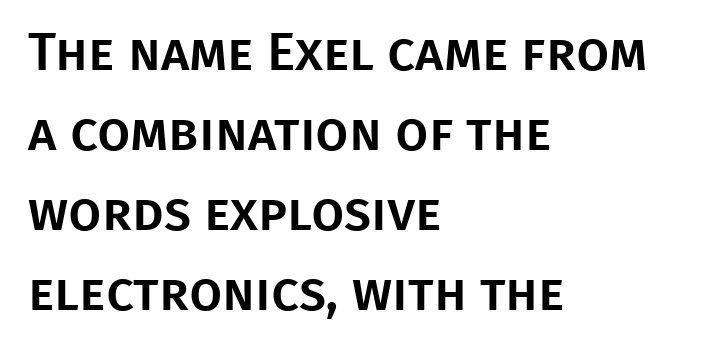
The image shows 53 px sans-serif type, upright; set left-aligned, normal line spacing (1.51x), normal letter spacing, not underlined; low stroke contrast and a large x-height.
